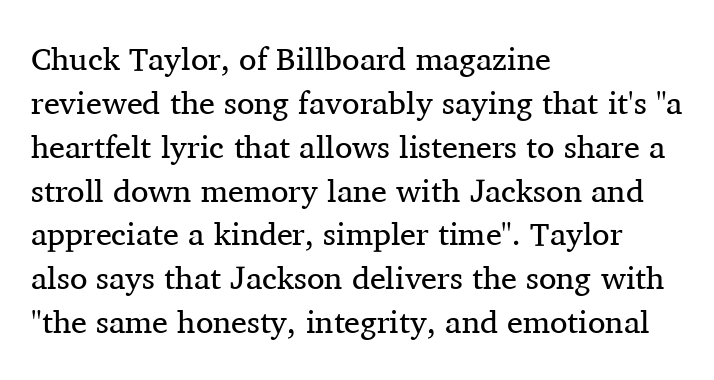
Notice how the stems are strictly vertical — no italics here. Standard letterfit; no display-style spreading of the glyphs. Check under the words: just untouched page. These lines are rendered in a variable-pitch font. Are there feet on the stems? There are — it's a serif. Casual observation: everything's shoved over to the left.
